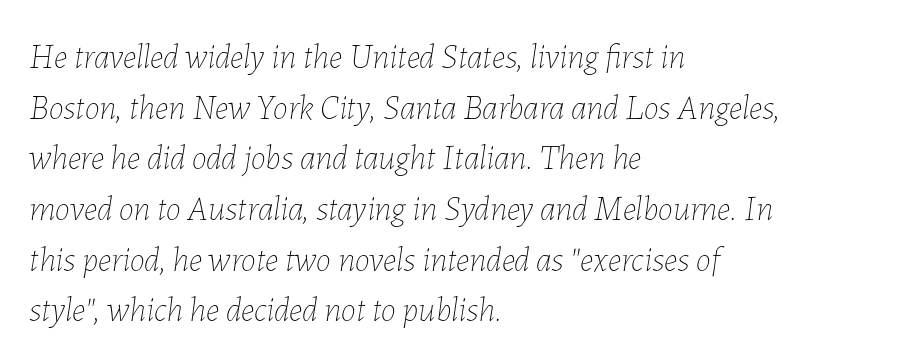
Summary of weight: not heavy and not bold. The letterforms sit shoulder to shoulder at normal distance. Left-aligned paragraph, ragged on the right. Varying glyph widths throughout — classic text-font behaviour.
